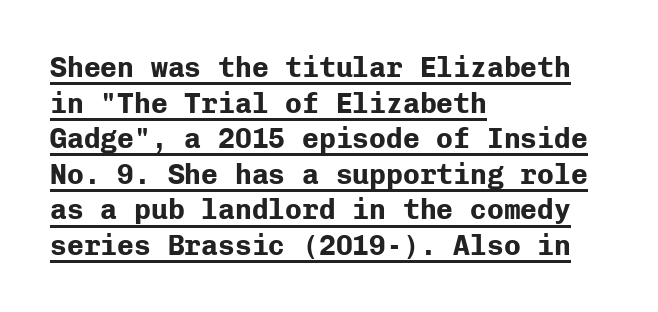
This rendering leaves character spacing at its baseline value. The designer went with a sans here, leaving each stem footless. This is heavy type, rendered in bold. The lettering holds an erect, upright posture throughout.
